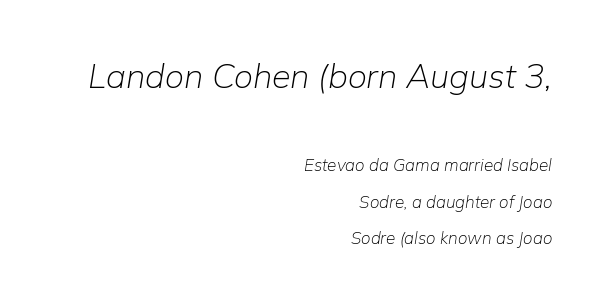
The image shows 34 px light type, italic (leaning right); set right-aligned, loose line spacing (2.15x), normal letter spacing, not underlined; the first (top) block is 2.0x larger; low stroke contrast and a medium x-height.
